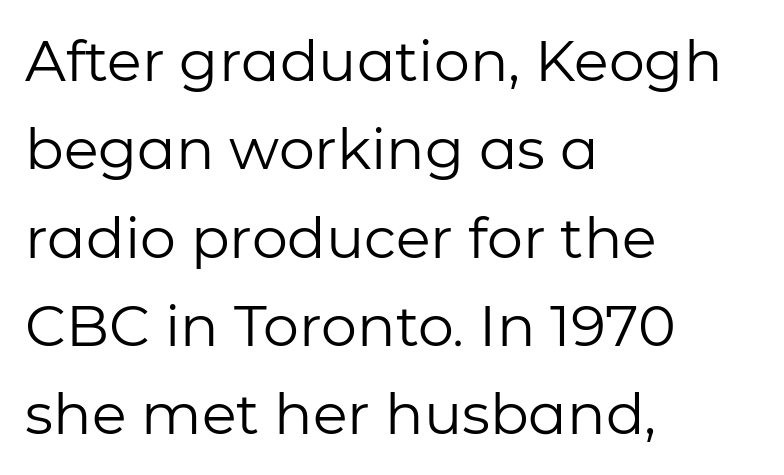
The image shows 57 px regular-weight sans-serif type, upright; set left-aligned, normal line spacing (1.55x), normal letter spacing, not underlined; low stroke contrast and a medium x-height.
